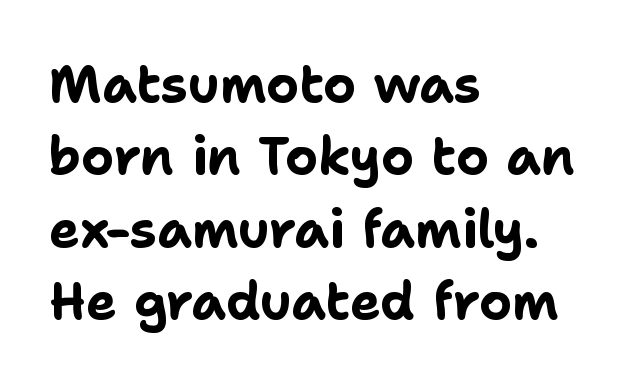
{"serif": "no", "italic": "no", "bold": "yes", "weight": "bold", "width": "normal", "stroke_contrast": "low", "x_height": "medium", "monospaced": "no", "underline": "no", "align": "left", "line_spacing": "normal", "line_spacing_ratio": 1.42, "letter_spacing": "normal", "letter_spacing_em": 0.0, "glyph_px": 51}
